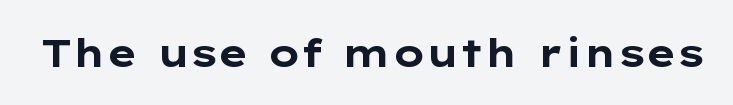
The image shows 39 px bold, wide sans-serif type, upright; set normal letter spacing, not underlined; low stroke contrast and a medium x-height.
